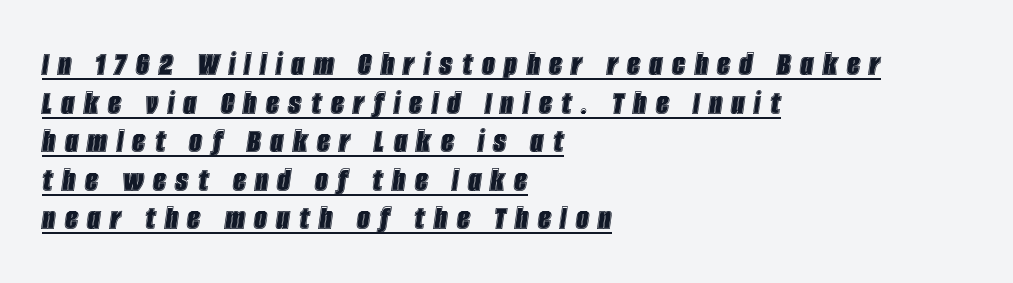
Style check: oblique. Here the designer chose a conventional face with non-uniform glyph widths. This block would grow much taller if given ordinary leading; it's compressed now. Compared with typical body copy, the letter spacing here is much looser. Is the block centered? No — it sits flush against the left margin. Emphasis is given by a line drawn under the lettering.
